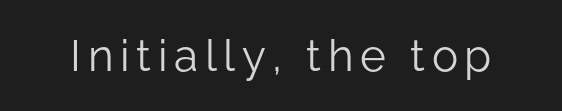
{"serif": "no", "italic": "no", "bold": "no", "weight": "light", "width": "normal", "stroke_contrast": "low", "x_height": "medium", "monospaced": "no", "underline": "no", "glyph_px": 44}
